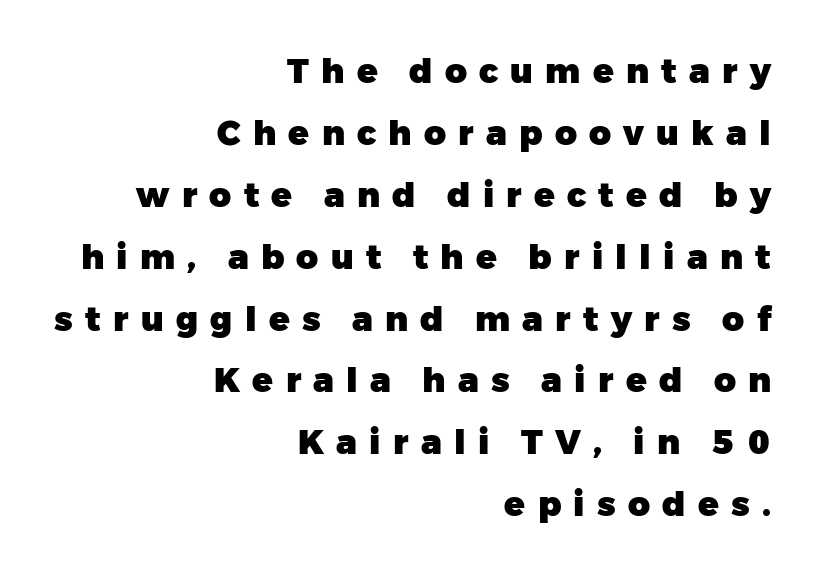
Q: Is the text bold? A: Yes.
Q: Is the text italic (slanted)? A: No, it is upright.
Q: Is the typeface a serif or a sans-serif typeface? A: Sans-serif.
Q: Is the text underlined? A: No.
Q: How is the paragraph aligned? A: Right-aligned.
Q: Is the spacing between letters normal or unusually wide? A: Unusually wide.
Q: Width (condensed, normal, or wide)? A: Normal.
Q: Stroke contrast? A: Low.
Q: x-height? A: Medium.
Q: Monospaced? A: No.
